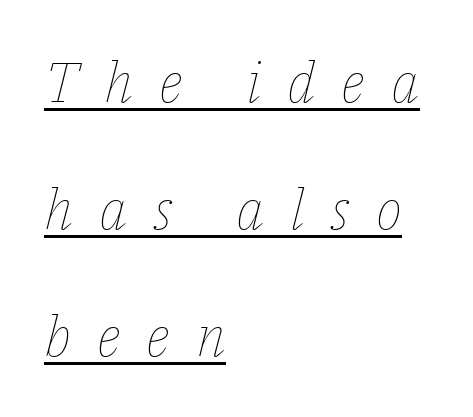
The image shows 56 px thin type, italic (leaning right); set left-aligned, loose line spacing (2.27x), unusually wide letter spacing (+0.46 em), underlined; low stroke contrast and a medium x-height.
